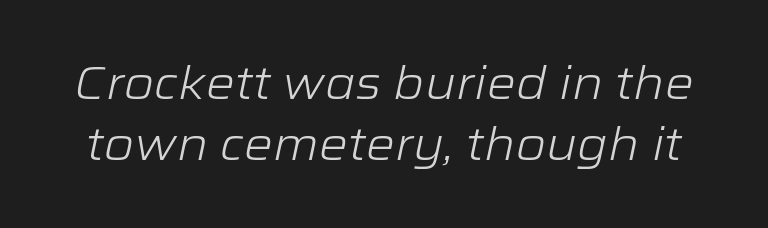
{"italic": "yes", "lean": "right", "slant_degrees": 12, "bold": "no", "weight": "light", "width": "wide", "stroke_contrast": "low", "x_height": "medium", "monospaced": "no", "underline": "no", "line_spacing": "normal", "line_spacing_ratio": 1.33, "letter_spacing": "normal", "letter_spacing_em": 0.0, "glyph_px": 46}
